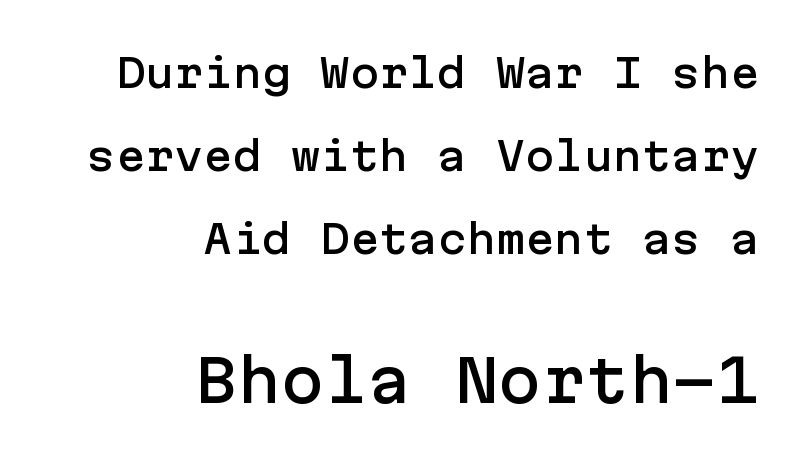
{"serif": "no", "italic": "no", "width": "normal", "stroke_contrast": "low", "x_height": "medium", "underline": "no", "align": "right", "line_spacing": "loose", "line_spacing_ratio": 2.13, "letter_spacing": "normal", "letter_spacing_em": 0.0, "larger_block": "second", "size_ratio": 1.49, "glyph_px": 58}
